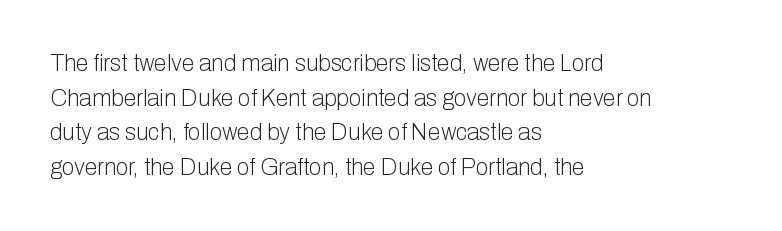
Vertical strokes here are truly vertical. Is the block centered? No — it sits flush against the left margin. Standard letterfit; no display-style spreading of the glyphs. This is not heavy type; no bold has been used.
